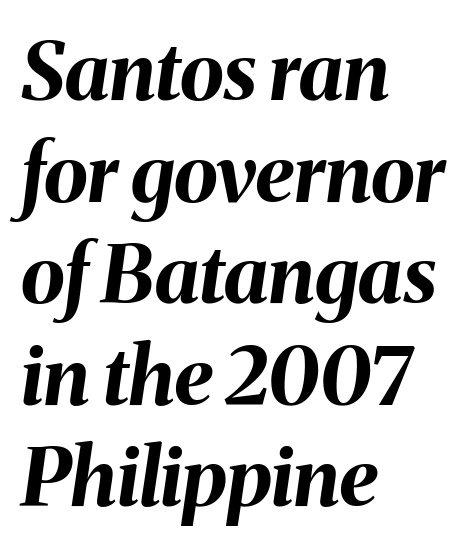
The image shows 80 px bold type, italic (leaning right); set left-aligned, normal line spacing (1.27x), normal letter spacing, not underlined; medium stroke contrast and a medium x-height.
